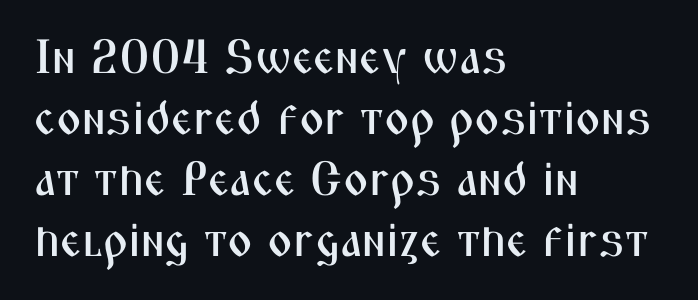
The image shows 48 px condensed sans-serif type, upright; set left-aligned, normal line spacing (1.27x), normal letter spacing, not underlined; medium stroke contrast and a medium x-height.
